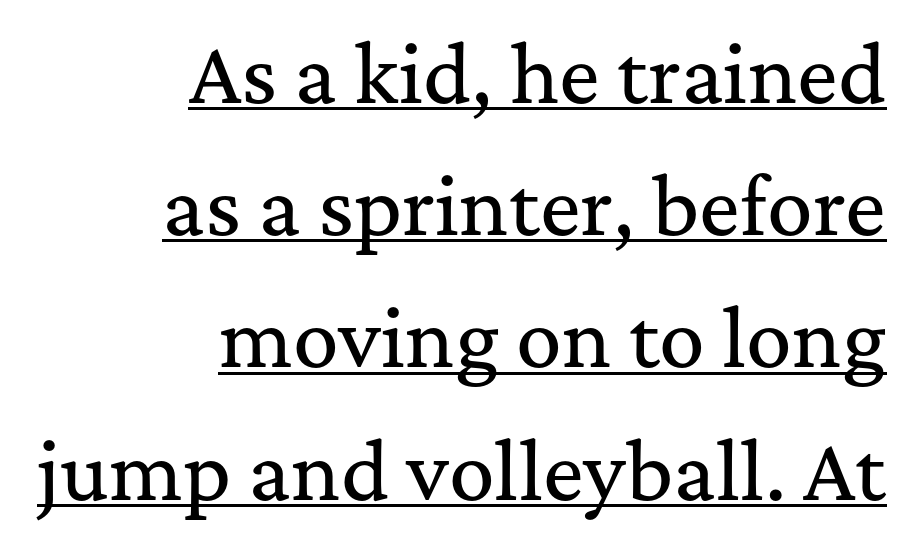
The image shows 76 px serif type, upright; set right-aligned, line spacing 1.74x, normal letter spacing, underlined; medium stroke contrast and a medium x-height.
